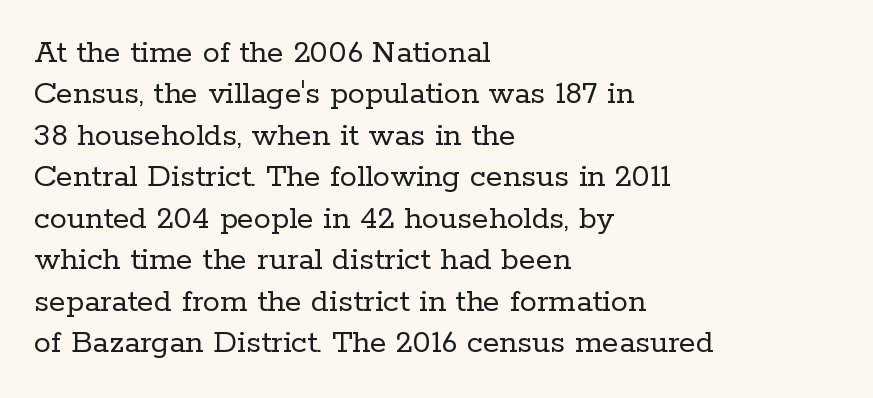
Compared with a typical body face, this is equally light or lighter still. Plain, unruled lines of type. Vertical strokes here are truly vertical. This sample has the flowing, uneven cadence of proportional lettering. What kind of face is this? One with serifs. The paragraph shown leans on its left margin.
